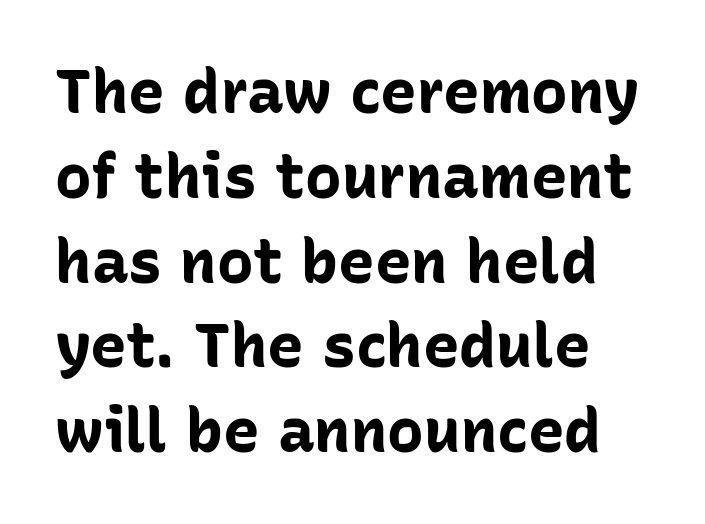
The image shows 61 px bold sans-serif type, upright; set normal line spacing (1.39x), normal letter spacing, not underlined; low stroke contrast and a medium x-height.
